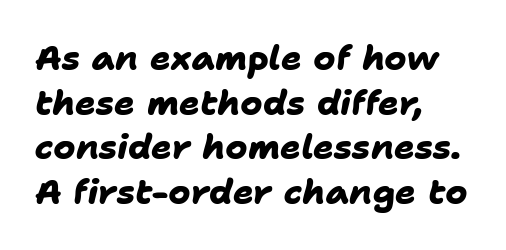
The image shows 34 px heavy sans-serif type; set left-aligned, normal line spacing (1.31x), normal letter spacing, not underlined; low stroke contrast and a medium x-height.
